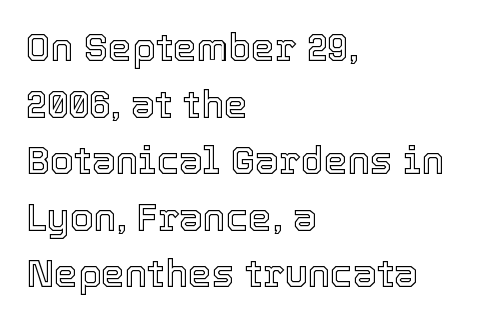
The image shows 38 px text type, upright; set left-aligned, normal line spacing (1.49x), normal letter spacing, not underlined; a medium x-height.
